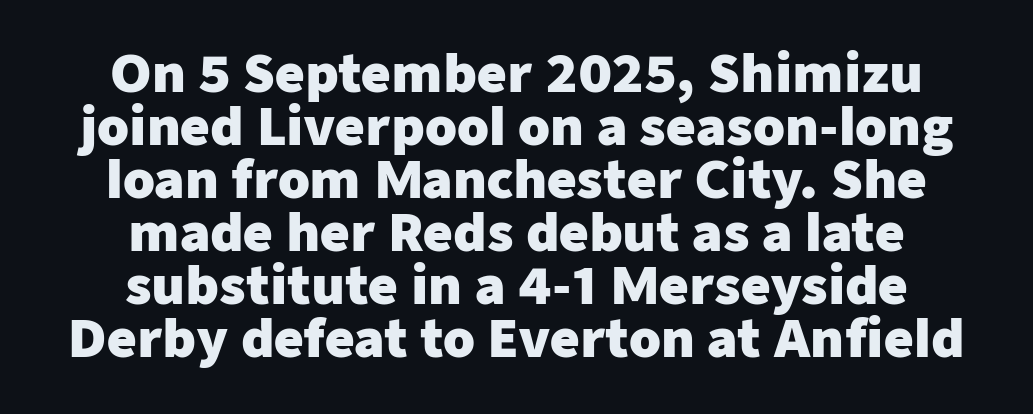
Q: Is the text bold? A: Yes.
Q: Is the text italic (slanted)? A: No, it is upright.
Q: Is the typeface a serif or a sans-serif typeface? A: Sans-serif.
Q: Is the text underlined? A: No.
Q: How is the paragraph aligned? A: Centered.
Q: Is the spacing between letters normal or unusually wide? A: Normal.
Q: Is the spacing between lines tight, normal or loose? A: Tight.
Q: Width (condensed, normal, or wide)? A: Normal.
Q: Stroke contrast? A: Low.
Q: x-height? A: Medium.
Q: Monospaced? A: No.
